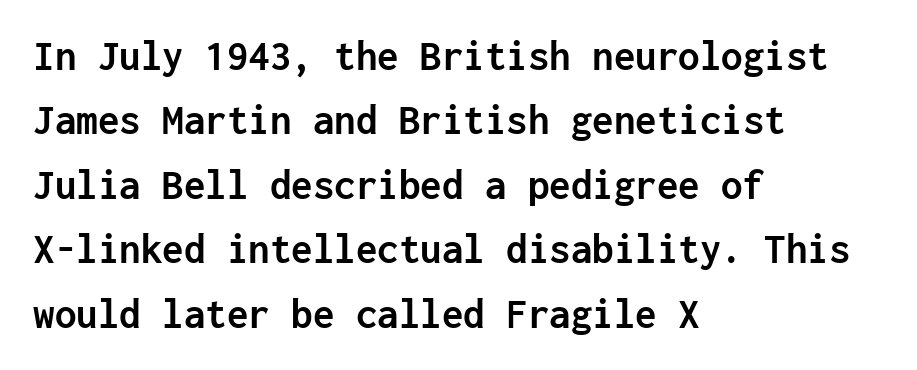
Honestly, the letter spacing is just normal — you wouldn't notice it. Nope, no serifs anywhere on these letters. Normally led — the rows are evenly, conventionally spaced. Every stem runs plumb, perpendicular to the baseline.
